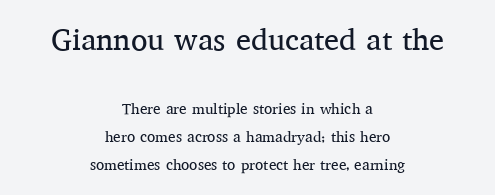
Underlining? Definitely not there. Horizontal alignment here is central, giving a formal, balanced look. Two sizes are in play, and the larger belongs to the first block. Proportional: the letters do not fall into vertical columns. Style check: upright.
